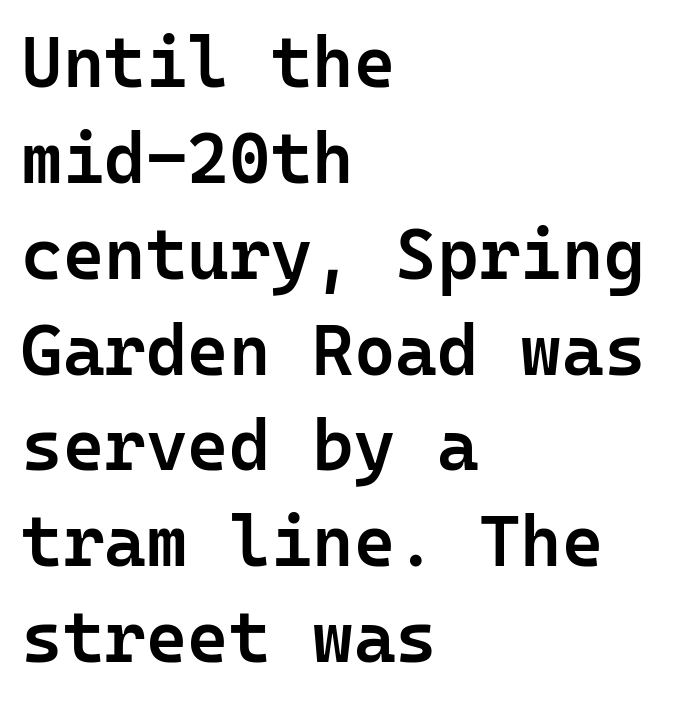
Note the uniform advance width — an 'i' takes as much space as an 'm'. In terms of leading, this rendering sits right in the middle. The type is set solid horizontally, with unmodified tracking. Where is the straight margin? On the left. Is there any slant? The stems are plumb. Does the type have serifs? No, each stem ends abruptly.
